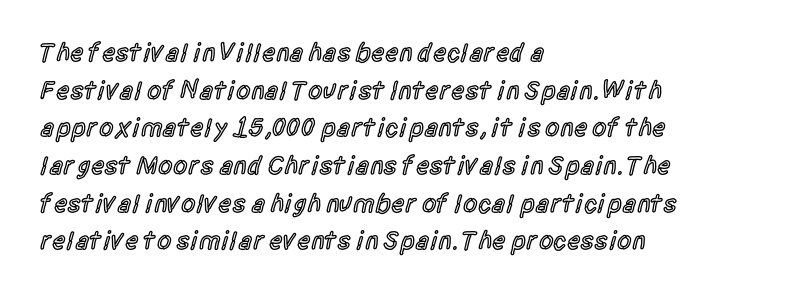
Reading down the column, the eye jumps a familiar distance to each next line. How are the letters spaced? Ordinarily, with no added tracking. The text block is weighted toward the left margin, trailing off unevenly rightward.
